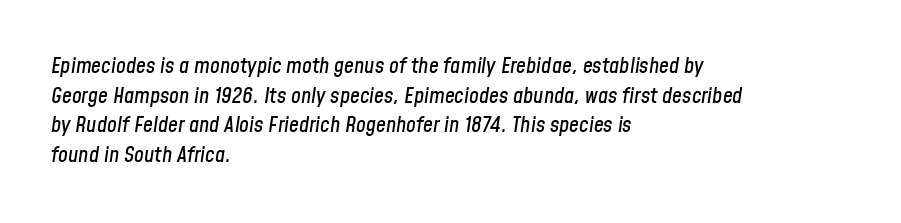
Q: Is the text italic (slanted)? A: Yes, it leans right by about 8 degrees.
Q: Is the text underlined? A: No.
Q: How is the paragraph aligned? A: Left-aligned.
Q: Is the spacing between letters normal or unusually wide? A: Normal.
Q: Is the spacing between lines tight, normal or loose? A: Normal.
